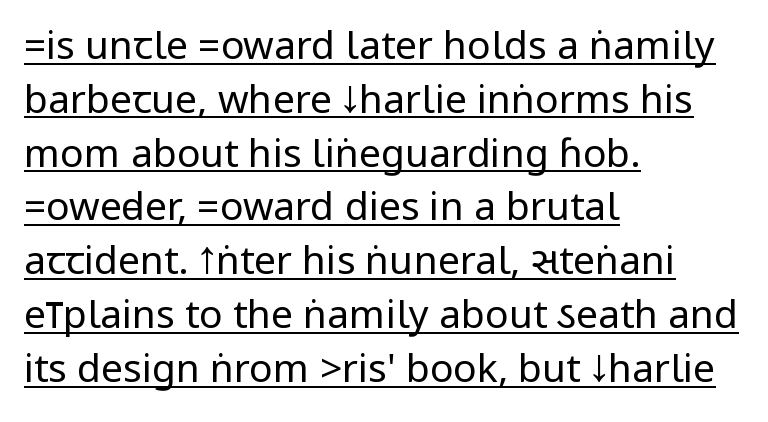
{"serif": "no", "italic": "no", "bold": "no", "weight": "regular", "width": "condensed", "stroke_contrast": "low", "underline": "yes", "align": "left", "line_spacing": "normal", "line_spacing_ratio": 1.38, "letter_spacing": "normal", "letter_spacing_em": 0.0, "glyph_px": 39}
